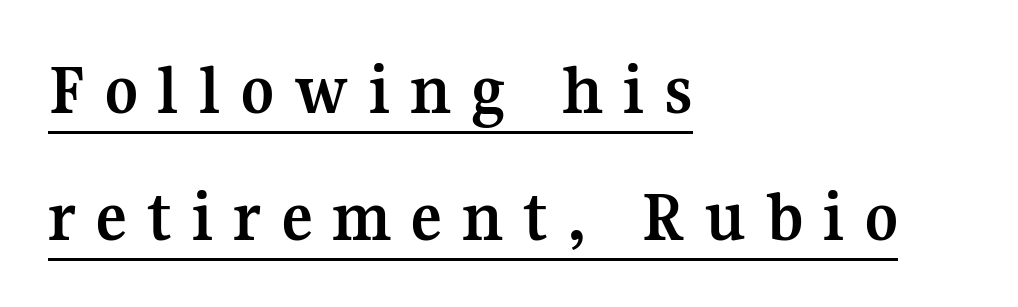
Q: Is the text bold? A: Yes.
Q: Is the text italic (slanted)? A: No, it is upright.
Q: Is the typeface a serif or a sans-serif typeface? A: Serif.
Q: Is the text underlined? A: Yes.
Q: How is the paragraph aligned? A: Left-aligned.
Q: Is the spacing between letters normal or unusually wide? A: Unusually wide.
Q: Width (condensed, normal, or wide)? A: Normal.
Q: Stroke contrast? A: Medium.
Q: x-height? A: Medium.
Q: Monospaced? A: No.
